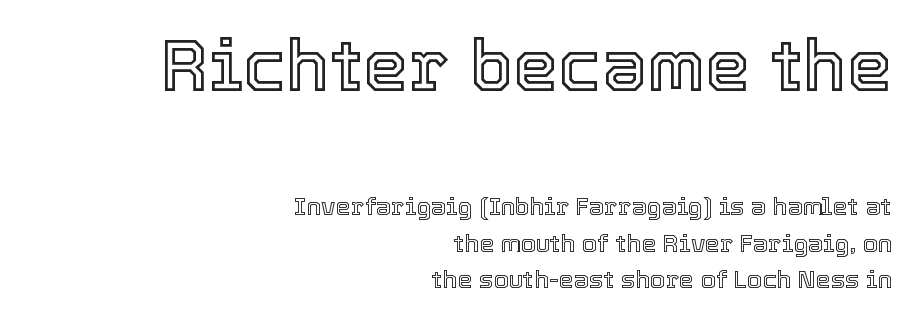
Q: Is the text italic (slanted)? A: No, it is upright.
Q: Is the text underlined? A: No.
Q: How is the paragraph aligned? A: Right-aligned.
Q: Is the spacing between letters normal or unusually wide? A: Normal.
Q: Is the spacing between lines tight, normal or loose? A: Normal.
Q: Which block of text is set in a larger size, the first (top) or the second (bottom)? A: The first (top) one.
Q: Width (condensed, normal, or wide)? A: Normal.
Q: x-height? A: Medium.
Q: Monospaced? A: No.
